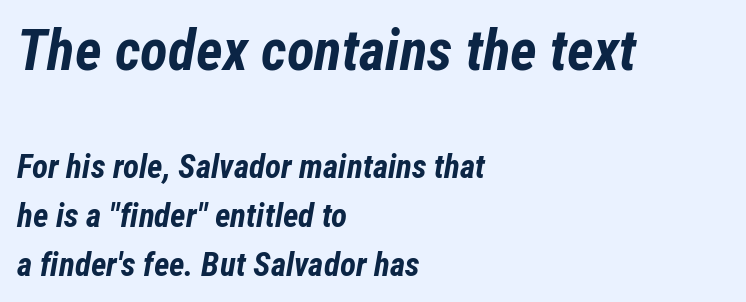
{"italic": "yes", "lean": "right", "slant_degrees": 12, "bold": "yes", "weight": "bold", "width": "condensed", "stroke_contrast": "low", "x_height": "medium", "monospaced": "no", "underline": "no", "align": "left", "line_spacing": "normal", "line_spacing_ratio": 1.48, "letter_spacing": "normal", "letter_spacing_em": 0.0, "larger_block": "first", "size_ratio": 1.73, "glyph_px": 57}
